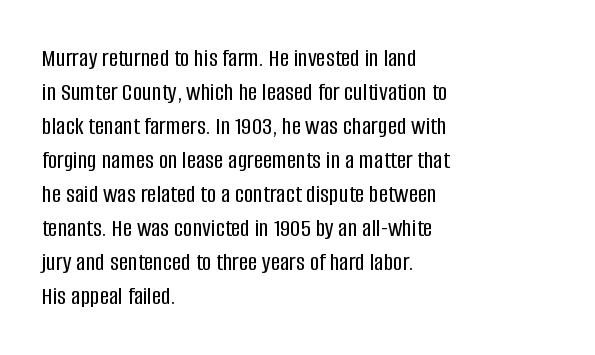
The image shows 26 px text type, upright; set left-aligned, normal line spacing (1.31x), normal letter spacing, not underlined.
